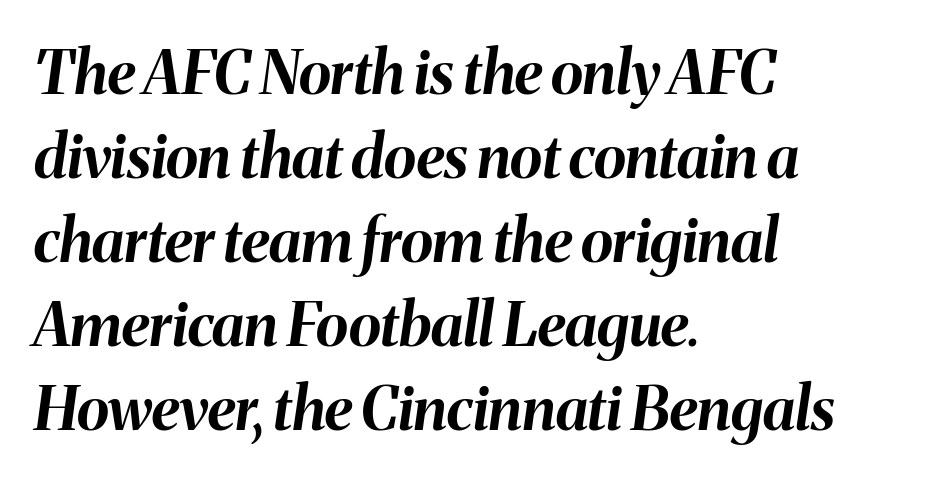
Q: Is the text bold? A: Yes.
Q: Is the text italic (slanted)? A: Yes, it leans right by about 8 degrees.
Q: Is the text underlined? A: No.
Q: How is the paragraph aligned? A: Left-aligned.
Q: Is the spacing between letters normal or unusually wide? A: Normal.
Q: Is the spacing between lines tight, normal or loose? A: Normal.
Q: Width (condensed, normal, or wide)? A: Normal.
Q: Stroke contrast? A: Medium.
Q: x-height? A: Medium.
Q: Monospaced? A: No.
